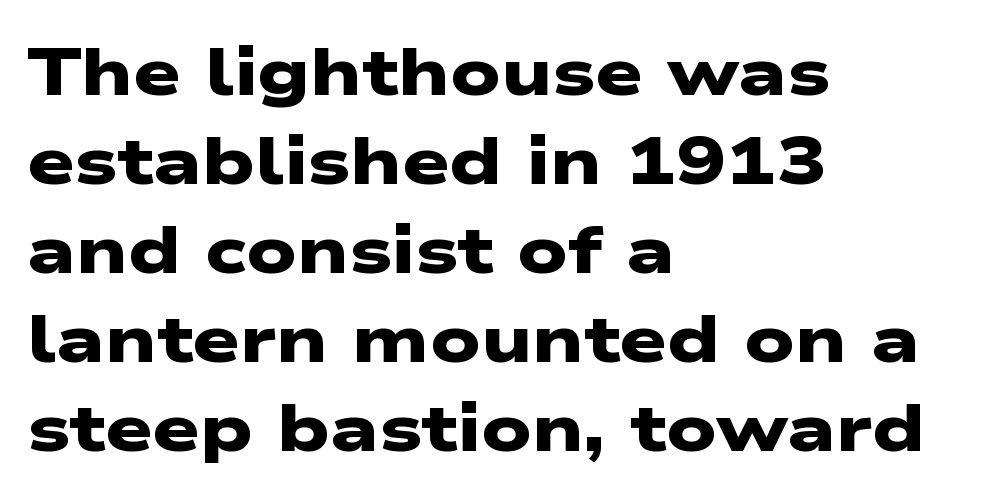
Caption: standard tracking, unaltered. This sample uses a sans-serif face. Here the designer chose a conventional face with non-uniform glyph widths. The gap between lines stays unmarked.
